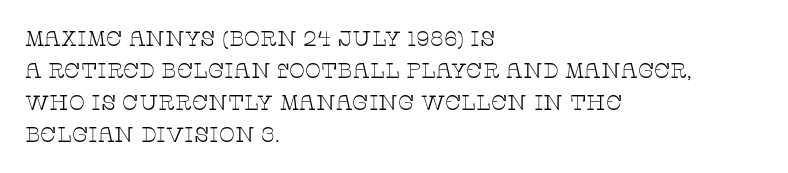
Is the block centered? No — it sits flush against the left margin. Honestly, the row spacing looks completely unremarkable. Check under the words: just untouched page. Ascenders rise straight up at ninety degrees. Nobody touched the tracking dial on this one.
